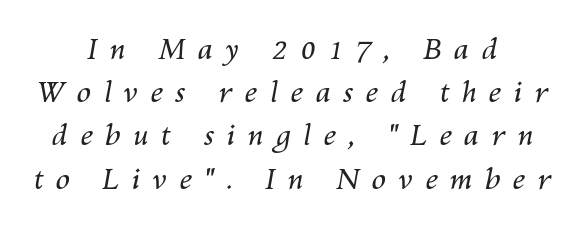
Q: Is the text bold? A: No.
Q: Is the text italic (slanted)? A: Yes, it leans right by about 10 degrees.
Q: Is the text underlined? A: No.
Q: How is the paragraph aligned? A: Centered.
Q: Is the spacing between letters normal or unusually wide? A: Unusually wide.
Q: Is the spacing between lines tight, normal or loose? A: Normal.
Q: Width (condensed, normal, or wide)? A: Normal.
Q: Stroke contrast? A: Medium.
Q: x-height? A: Medium.
Q: Monospaced? A: No.
